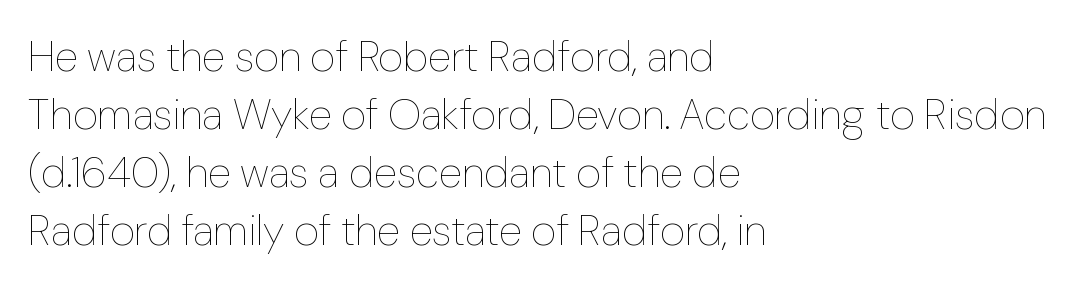
Ordinary non-slanted type is in use. Compared with a centered layout, this one pins lines to the left instead. The typesetting does not lean heavy: it is not bold. The passage shown is typed in a proportional face where columns would drift. What stands out about the letter spacing? Nothing — it is the standard amount. Whoever set this chose a conventional vertical rhythm.
